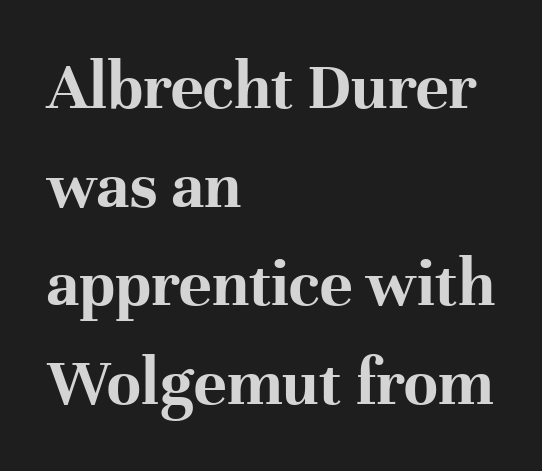
Q: Is the text bold? A: Yes.
Q: Is the text italic (slanted)? A: No, it is upright.
Q: Is the typeface a serif or a sans-serif typeface? A: Serif.
Q: Is the text underlined? A: No.
Q: How is the paragraph aligned? A: Left-aligned.
Q: Is the spacing between letters normal or unusually wide? A: Normal.
Q: Is the spacing between lines tight, normal or loose? A: Normal.
Q: Width (condensed, normal, or wide)? A: Normal.
Q: Stroke contrast? A: High.
Q: x-height? A: Medium.
Q: Monospaced? A: No.
